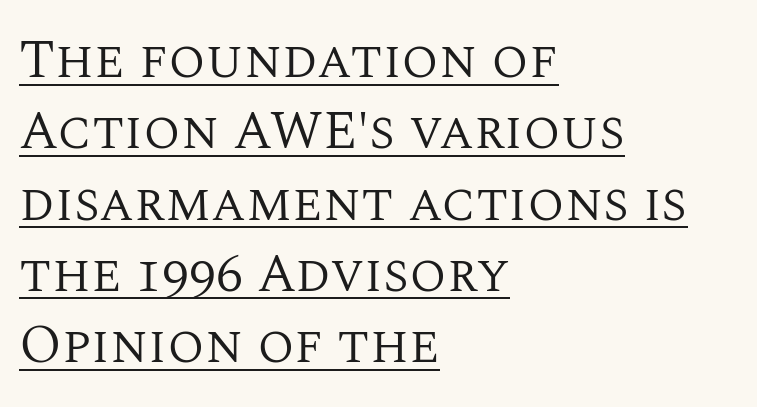
{"serif": "yes", "italic": "no", "bold": "no", "weight": "regular", "width": "normal", "stroke_contrast": "medium", "x_height": "large", "monospaced": "no", "underline": "yes", "align": "left", "line_spacing": "normal", "line_spacing_ratio": 1.32, "letter_spacing": "normal", "letter_spacing_em": 0.0, "glyph_px": 54}
